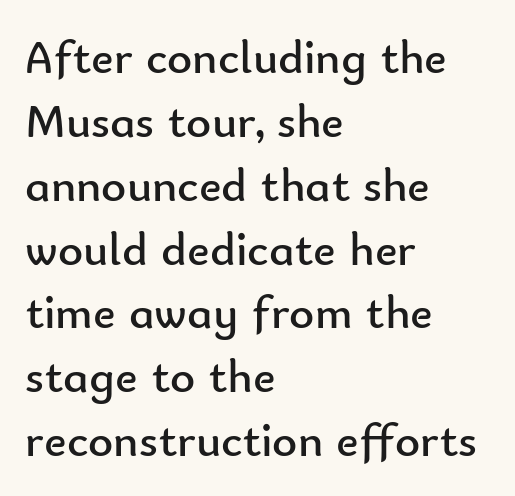
Examine the stroke ends and you'll find no serifs. If you drew a line through each stem, it would be perfectly vertical. You could not count columns in this text — the font is proportionally spaced. The string is rendered with underlining switched off. The cut favours lightness, reaching ordinary text weight at its darkest.
